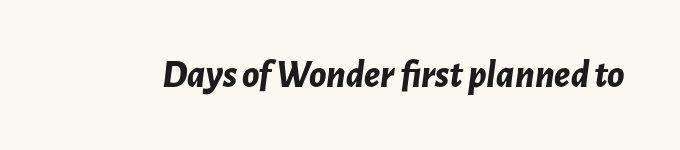
Q: Is the text bold? A: Yes.
Q: Is the text italic (slanted)? A: Yes, it leans right by about 7 degrees.
Q: Is the text underlined? A: No.
Q: Is the spacing between letters normal or unusually wide? A: Normal.
Q: Width (condensed, normal, or wide)? A: Normal.
Q: Stroke contrast? A: Low.
Q: x-height? A: Medium.
Q: Monospaced? A: No.
